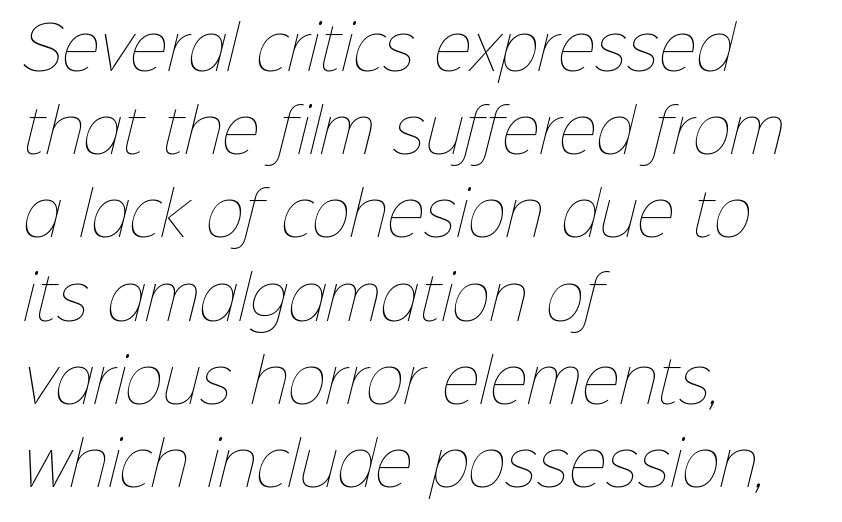
{"bold": "no", "weight": "thin", "width": "normal", "stroke_contrast": "low", "x_height": "medium", "monospaced": "no", "underline": "no", "align": "left", "line_spacing": "normal", "line_spacing_ratio": 1.41, "letter_spacing": "normal", "letter_spacing_em": 0.0, "glyph_px": 59}
